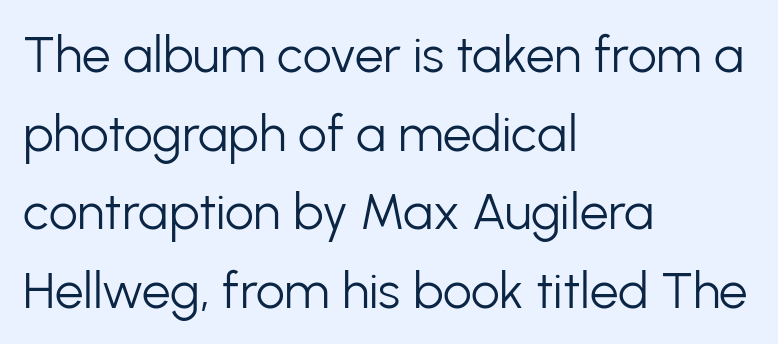
{"serif": "no", "italic": "no", "bold": "no", "weight": "light", "width": "normal", "stroke_contrast": "low", "x_height": "medium", "monospaced": "no", "underline": "no", "align": "left", "line_spacing": "normal", "line_spacing_ratio": 1.54, "letter_spacing": "normal", "letter_spacing_em": 0.0, "glyph_px": 51}
